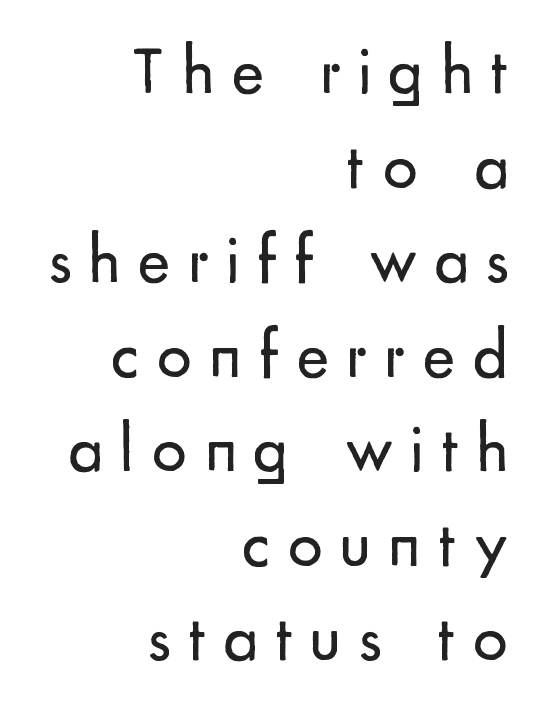
Display-style spreading of the glyphs; the letterfit is very open. No letter is thick-stroked: the sample isn't bold. The space beneath each line is pristine and unruled. Horizontally, the lines are justified to the trailing edge only. Designer's note — italics off, roman on.
